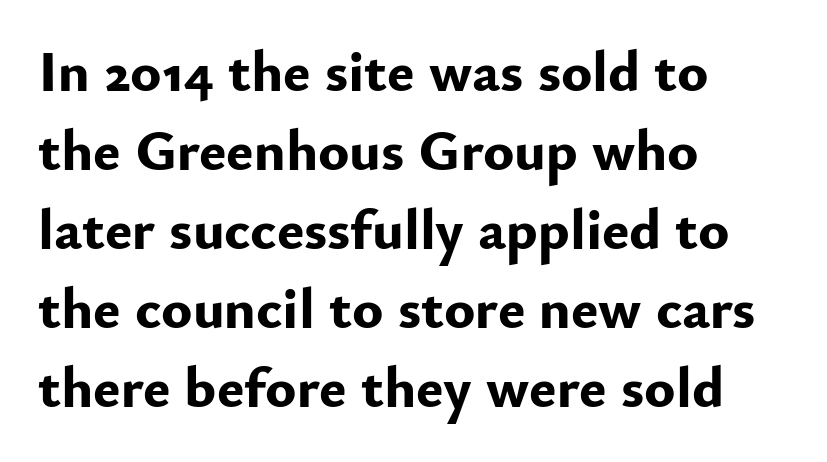
{"serif": "no", "italic": "no", "bold": "yes", "weight": "bold", "width": "normal", "stroke_contrast": "low", "x_height": "small", "monospaced": "no", "underline": "no", "align": "left", "line_spacing": "normal", "line_spacing_ratio": 1.36, "letter_spacing": "normal", "letter_spacing_em": 0.0, "glyph_px": 58}
